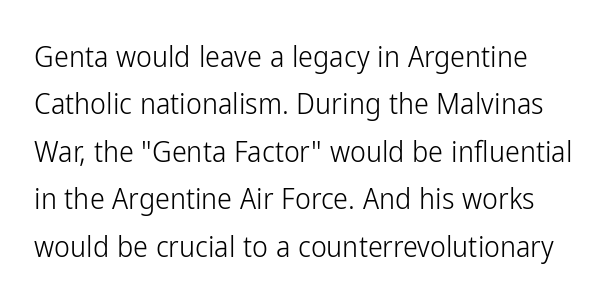
{"serif": "no", "italic": "no", "bold": "no", "weight": "light", "width": "condensed", "stroke_contrast": "low", "x_height": "medium", "monospaced": "no", "underline": "no", "line_spacing": "normal", "line_spacing_ratio": 1.58, "letter_spacing": "normal", "letter_spacing_em": 0.0, "glyph_px": 30}
